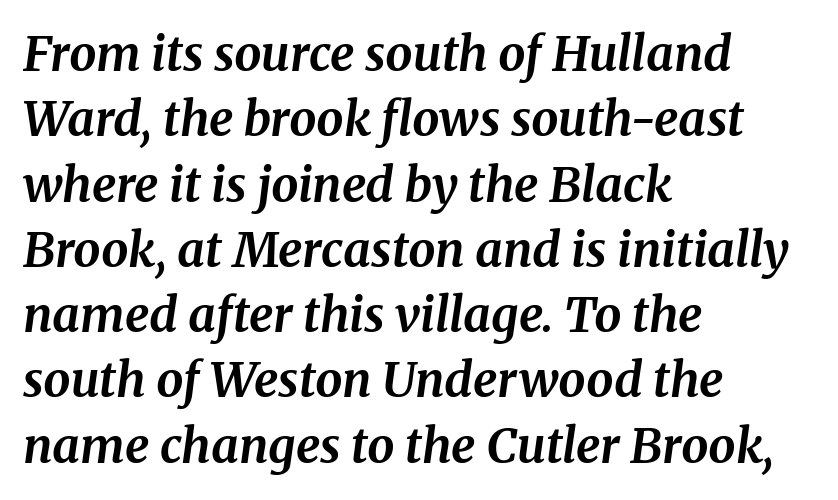
The image shows 48 px bold serif type, italic (leaning right); set left-aligned, normal line spacing (1.36x), normal letter spacing, not underlined; medium stroke contrast and a medium x-height.
